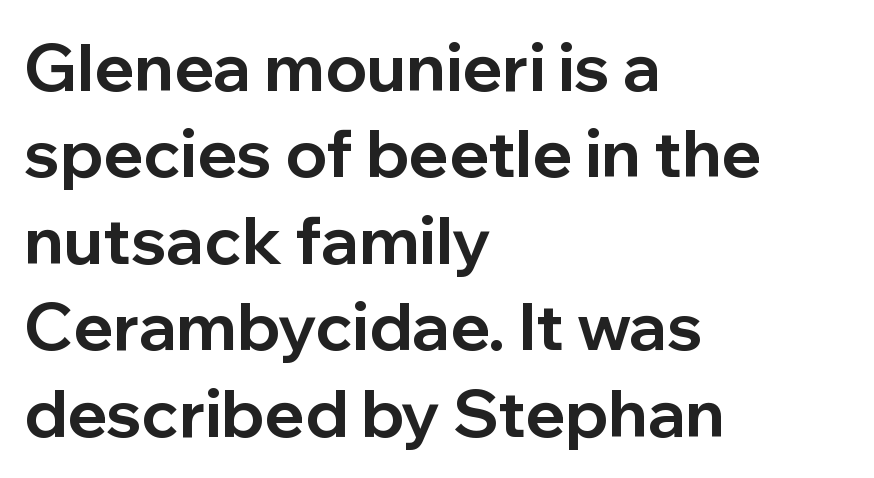
{"serif": "no", "italic": "no", "bold": "yes", "weight": "bold", "width": "normal", "stroke_contrast": "low", "x_height": "medium", "monospaced": "no", "underline": "no", "align": "left", "line_spacing": "normal", "line_spacing_ratio": 1.31, "letter_spacing": "normal", "letter_spacing_em": 0.0, "glyph_px": 66}
